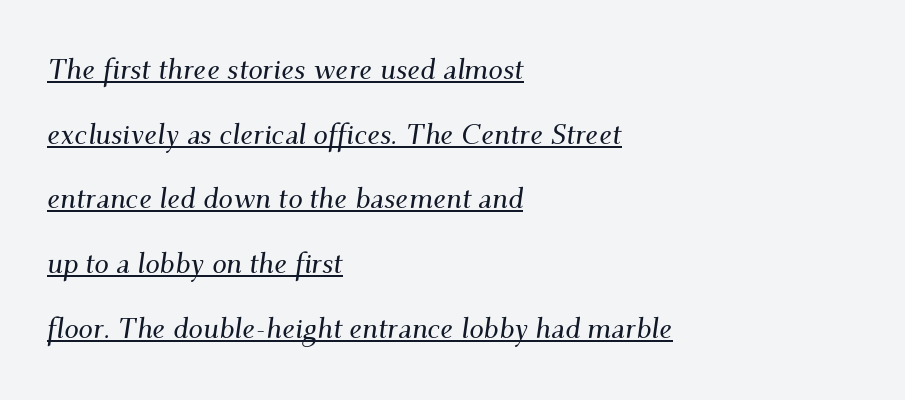
{"serif": "yes", "italic": "yes", "lean": "right", "slant_degrees": 9, "width": "normal", "stroke_contrast": "medium", "x_height": "small", "monospaced": "no", "underline": "yes", "align": "left", "line_spacing": "loose", "line_spacing_ratio": 2.23, "letter_spacing": "normal", "letter_spacing_em": 0.0, "glyph_px": 29}
